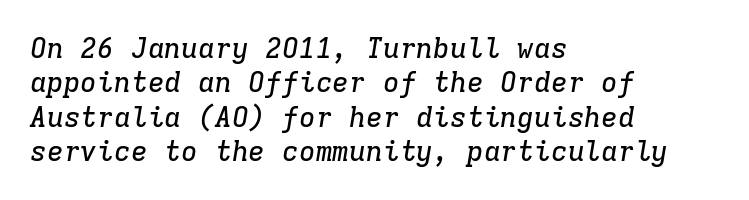
{"serif": "yes", "italic": "yes", "lean": "right", "slant_degrees": 9, "width": "normal", "stroke_contrast": "low", "x_height": "medium", "monospaced": "yes", "underline": "no", "align": "left", "line_spacing_ratio": 1.23, "letter_spacing": "normal", "letter_spacing_em": 0.0, "glyph_px": 28}
